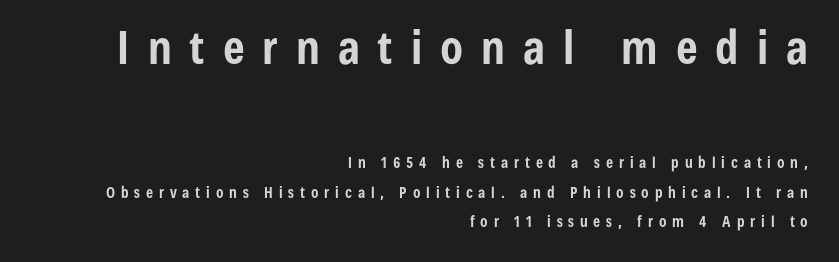
Q: Is the text bold? A: Yes.
Q: Is the text italic (slanted)? A: No, it is upright.
Q: Is the typeface a serif or a sans-serif typeface? A: Sans-serif.
Q: Is the text underlined? A: No.
Q: How is the paragraph aligned? A: Right-aligned.
Q: Is the spacing between letters normal or unusually wide? A: Unusually wide.
Q: Is the spacing between lines tight, normal or loose? A: Loose.
Q: Which block of text is set in a larger size, the first (top) or the second (bottom)? A: The first (top) one.
Q: Width (condensed, normal, or wide)? A: Condensed.
Q: Stroke contrast? A: Low.
Q: x-height? A: Medium.
Q: Monospaced? A: No.
